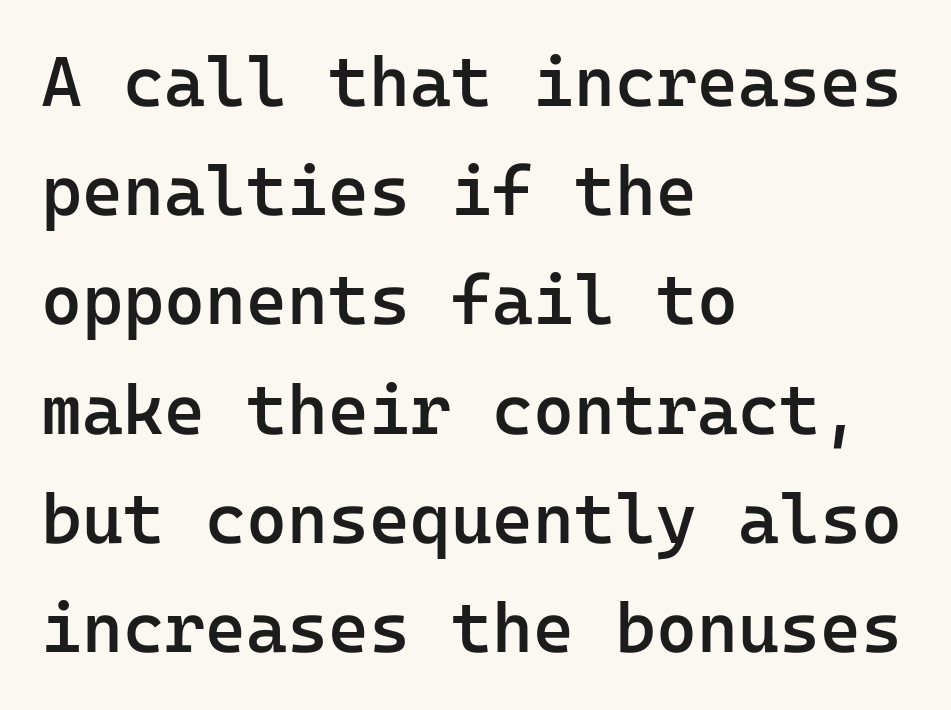
Horizontally, the lines are justified to the leading edge only. Plain, unruled lines of type. What weight is shown? A semibold, between regular and bold. Ascenders rise straight up at ninety degrees.
